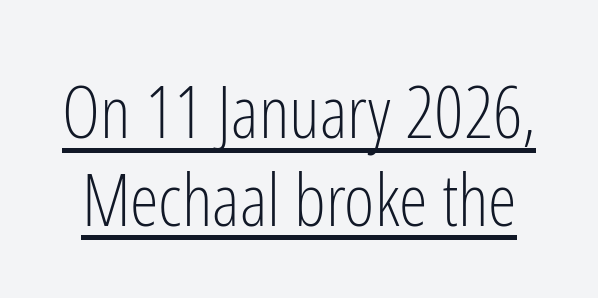
Q: Is the text bold? A: No.
Q: Is the text italic (slanted)? A: No, it is upright.
Q: Is the typeface a serif or a sans-serif typeface? A: Sans-serif.
Q: Is the text underlined? A: Yes.
Q: Is the spacing between letters normal or unusually wide? A: Normal.
Q: Width (condensed, normal, or wide)? A: Condensed.
Q: Stroke contrast? A: Low.
Q: x-height? A: Medium.
Q: Monospaced? A: No.
